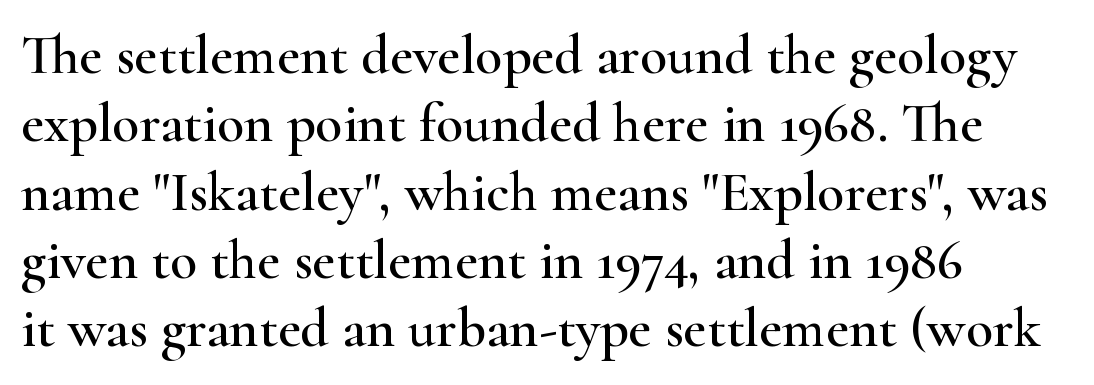
Q: Is the text italic (slanted)? A: No, it is upright.
Q: Is the typeface a serif or a sans-serif typeface? A: Serif.
Q: Is the text underlined? A: No.
Q: How is the paragraph aligned? A: Left-aligned.
Q: Is the spacing between letters normal or unusually wide? A: Normal.
Q: Width (condensed, normal, or wide)? A: Wide.
Q: Stroke contrast? A: High.
Q: x-height? A: Small.
Q: Monospaced? A: No.
